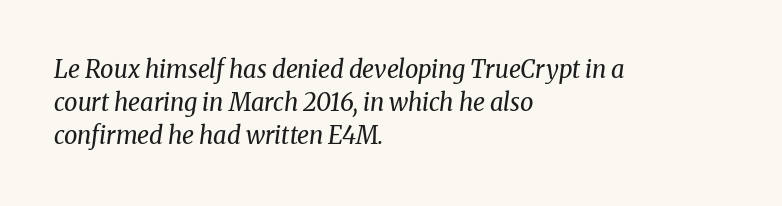
{"italic": "yes", "lean": "right", "slant_degrees": 8, "bold": "no", "underline": "no", "align": "left", "line_spacing": "normal", "line_spacing_ratio": 1.38, "letter_spacing": "normal", "letter_spacing_em": 0.0, "glyph_px": 24}
